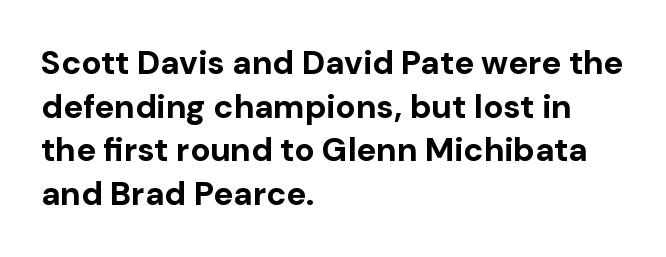
In terms of letterform style, serifs are entirely absent. The axis of the letterforms is exactly vertical. The words here are not underlined. Notice how the passage keeps a crisp vertical edge on the left only. In terms of leading, this rendering sits right in the middle. Weight: bold.
